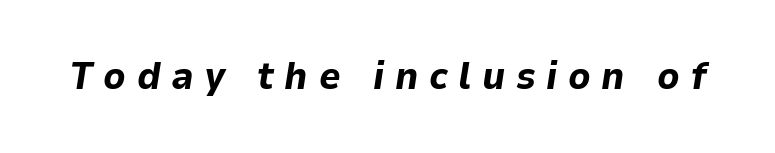
Q: Is the text bold? A: Yes.
Q: Is the text italic (slanted)? A: Yes, it leans right by about 9 degrees.
Q: Is the text underlined? A: No.
Q: Is the spacing between letters normal or unusually wide? A: Unusually wide.
Q: Width (condensed, normal, or wide)? A: Normal.
Q: Stroke contrast? A: Low.
Q: x-height? A: Medium.
Q: Monospaced? A: No.
